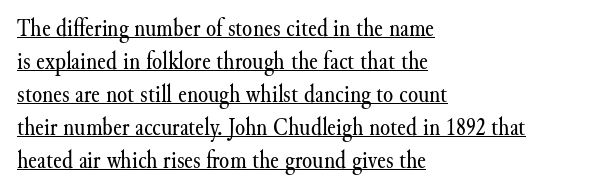
The image shows 26 px text type, upright; set left-aligned, normal line spacing (1.27x), normal letter spacing, underlined.
